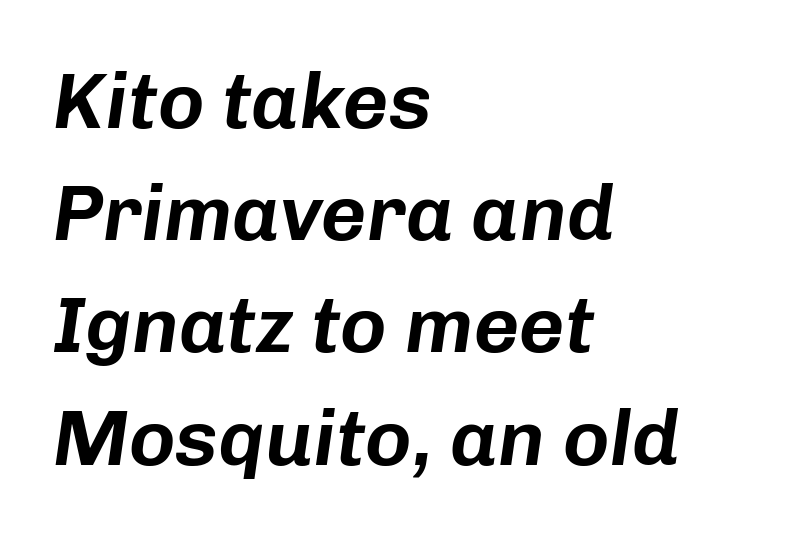
The image shows 79 px text type, italic (leaning right); set left-aligned, normal line spacing (1.42x), normal letter spacing, not underlined; low stroke contrast and a medium x-height.
